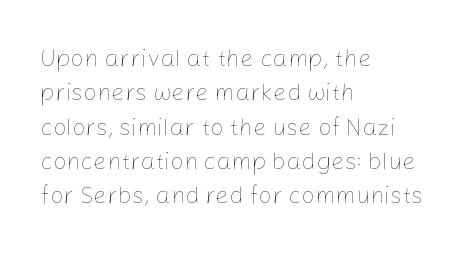
Vertical stems look standard width or narrower in stroke. Default kerning and tracking; the words read as compact shapes. These lines are set flush left with a ragged right edge. The baseline area is clear.
